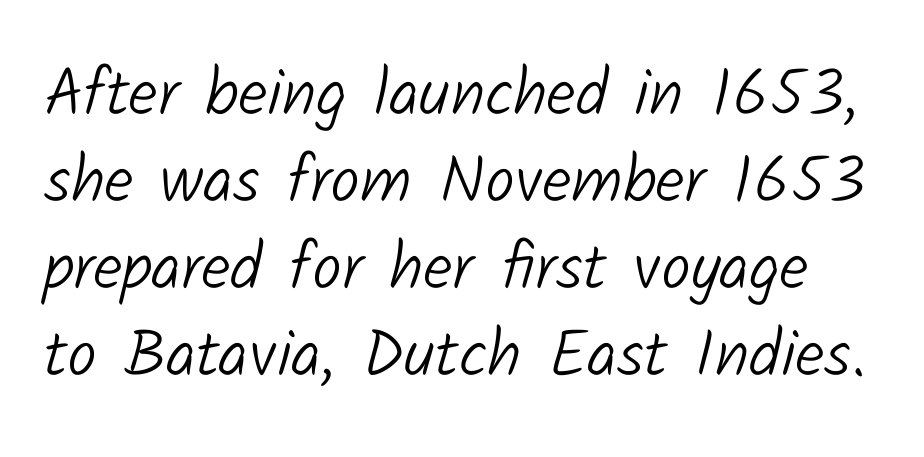
The image shows 66 px light sans-serif type; set normal line spacing (1.32x), normal letter spacing, not underlined; low stroke contrast and a medium x-height.
